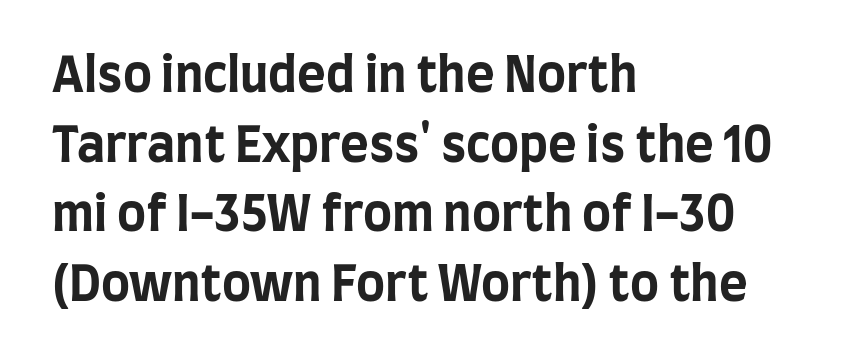
The image shows 49 px bold, condensed sans-serif type, upright; set left-aligned, normal line spacing (1.42x), normal letter spacing, not underlined; low stroke contrast and a large x-height.
